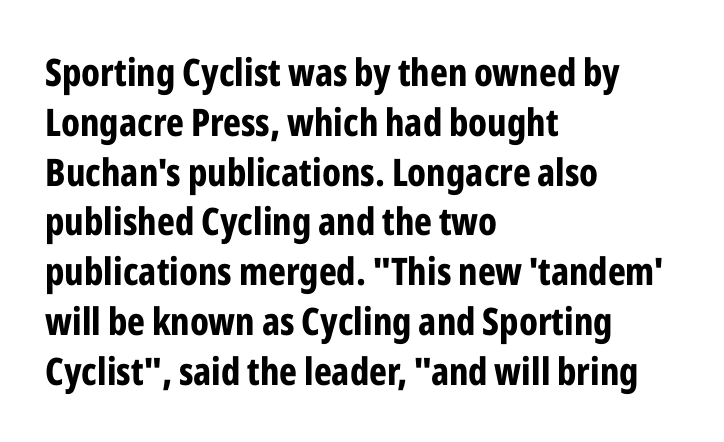
Q: Is the text bold? A: Yes.
Q: Is the text italic (slanted)? A: No, it is upright.
Q: Is the typeface a serif or a sans-serif typeface? A: Sans-serif.
Q: Is the text underlined? A: No.
Q: How is the paragraph aligned? A: Left-aligned.
Q: Is the spacing between letters normal or unusually wide? A: Normal.
Q: Is the spacing between lines tight, normal or loose? A: Normal.
Q: Width (condensed, normal, or wide)? A: Condensed.
Q: Stroke contrast? A: Low.
Q: x-height? A: Medium.
Q: Monospaced? A: No.
